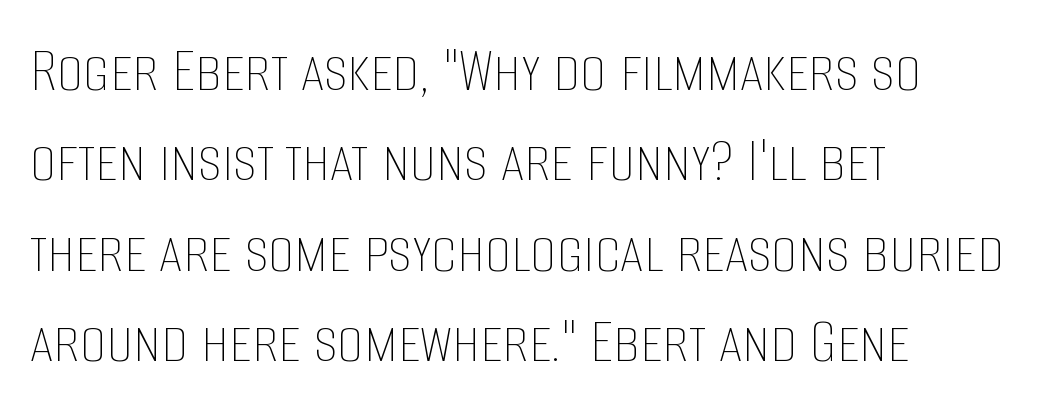
The image shows 66 px thin, condensed type, upright; set left-aligned, normal line spacing (1.37x), normal letter spacing, not underlined; low stroke contrast and a large x-height.
